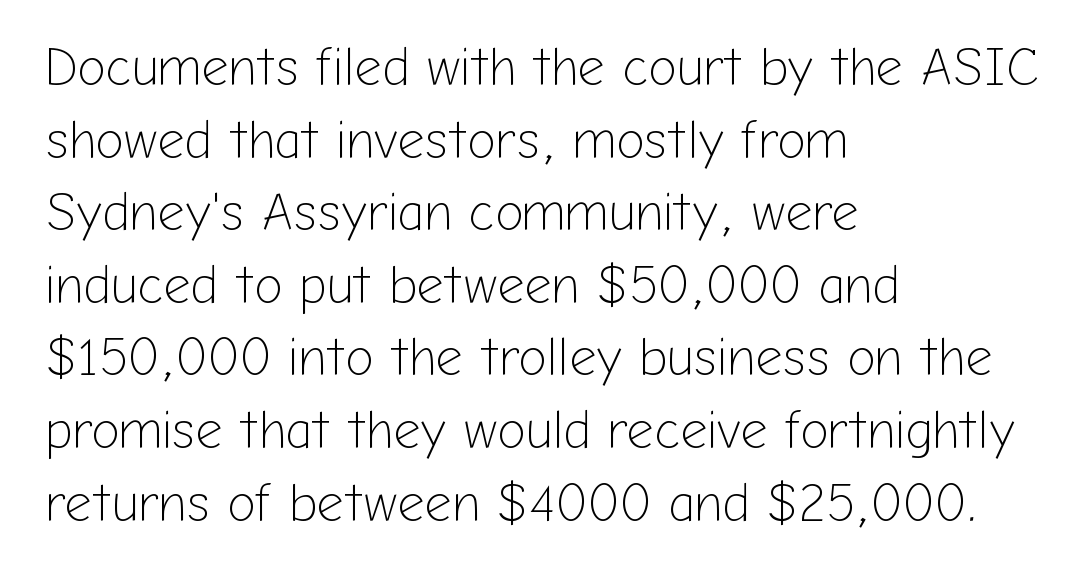
The letters carry no serifs — their stems end cleanly without finishing strokes. This is roman type, the default non-slanted kind. Beneath every word, the page is bare. These lines are rendered in a variable-pitch font. Unbolded letterforms with no extra heft. The gaps between neighbouring characters are ordinary and unremarkable.
